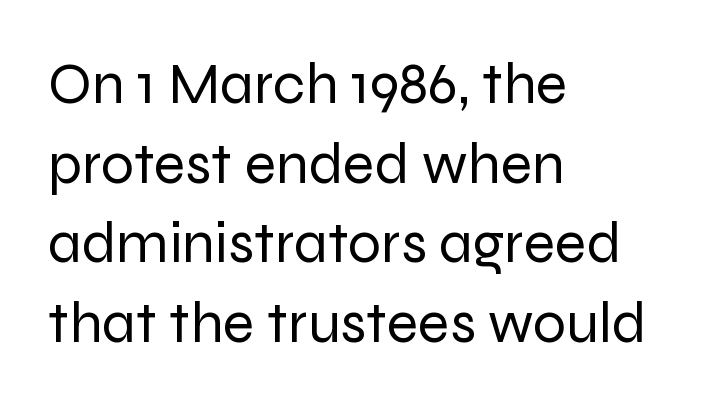
Q: Is the text bold? A: No.
Q: Is the text italic (slanted)? A: No, it is upright.
Q: Is the typeface a serif or a sans-serif typeface? A: Sans-serif.
Q: Is the text underlined? A: No.
Q: How is the paragraph aligned? A: Left-aligned.
Q: Is the spacing between letters normal or unusually wide? A: Normal.
Q: Is the spacing between lines tight, normal or loose? A: Normal.
Q: Width (condensed, normal, or wide)? A: Normal.
Q: Stroke contrast? A: Low.
Q: x-height? A: Medium.
Q: Monospaced? A: No.
